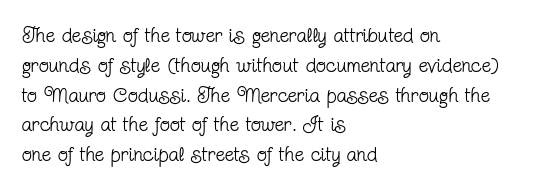
Quick note: interline space is typical. Nothing unusual about the tracking: characters are spaced as the font intends. Unmarked baselines from the first word to the last. No italicization has been applied; the sample stays upright.
